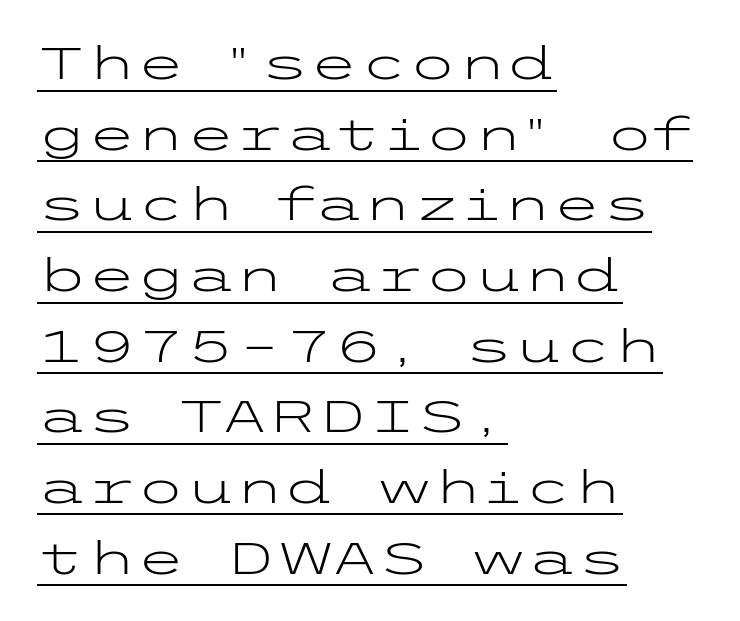
The image shows 45 px light, wide sans-serif type, upright; set left-aligned, normal line spacing (1.57x), normal letter spacing, underlined; low stroke contrast and a medium x-height.
